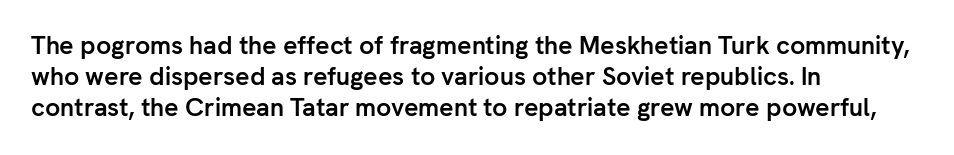
{"italic": "no", "bold": "yes", "underline": "no", "align": "left", "line_spacing": "normal", "line_spacing_ratio": 1.25, "letter_spacing": "normal", "letter_spacing_em": 0.0, "glyph_px": 25}
